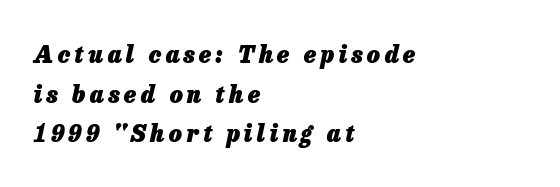
Q: Is the text bold? A: Yes.
Q: Is the text italic (slanted)? A: Yes, it leans right by about 13 degrees.
Q: Is the text underlined? A: No.
Q: How is the paragraph aligned? A: Left-aligned.
